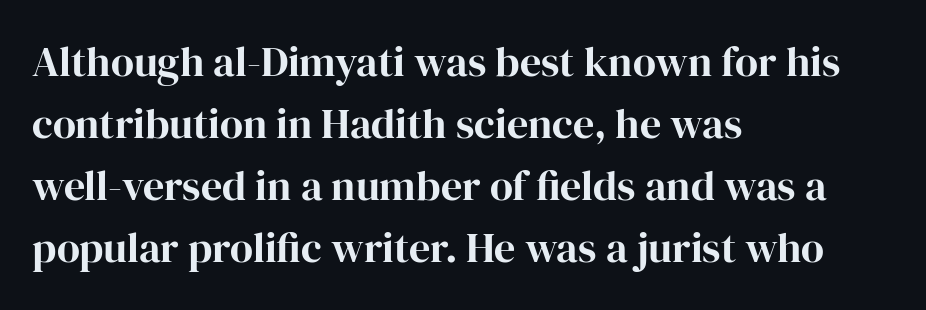
The image shows 42 px bold serif type, upright; set left-aligned, normal line spacing (1.48x), normal letter spacing, not underlined; high stroke contrast and a medium x-height.
